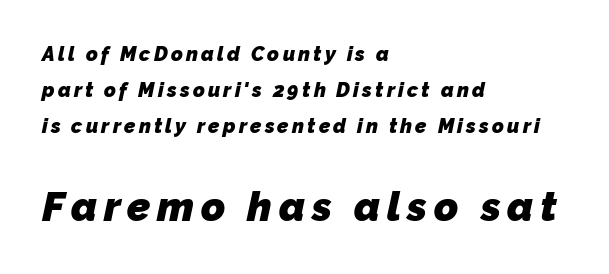
The image shows 41 px heavy sans-serif type; set left-aligned, line spacing 1.79x, not underlined; the second (bottom) block is 2.05x larger; low stroke contrast and a medium x-height.
